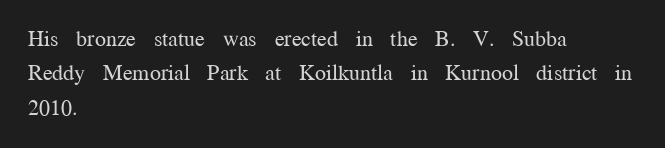
The specimen reads as upright at a glance. Is the stroke heavy? The answer is a plain regular-or-lighter. Clear beneath every line of the passage. Notice how descenders clear the ascenders below comfortably — that's standard leading.
